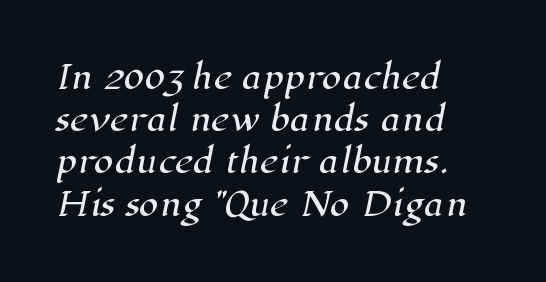
{"serif": "yes", "width": "normal", "stroke_contrast": "high", "x_height": "medium", "monospaced": "no", "underline": "no", "align": "left", "line_spacing": "normal", "line_spacing_ratio": 1.32, "letter_spacing": "normal", "letter_spacing_em": 0.0, "glyph_px": 32}
